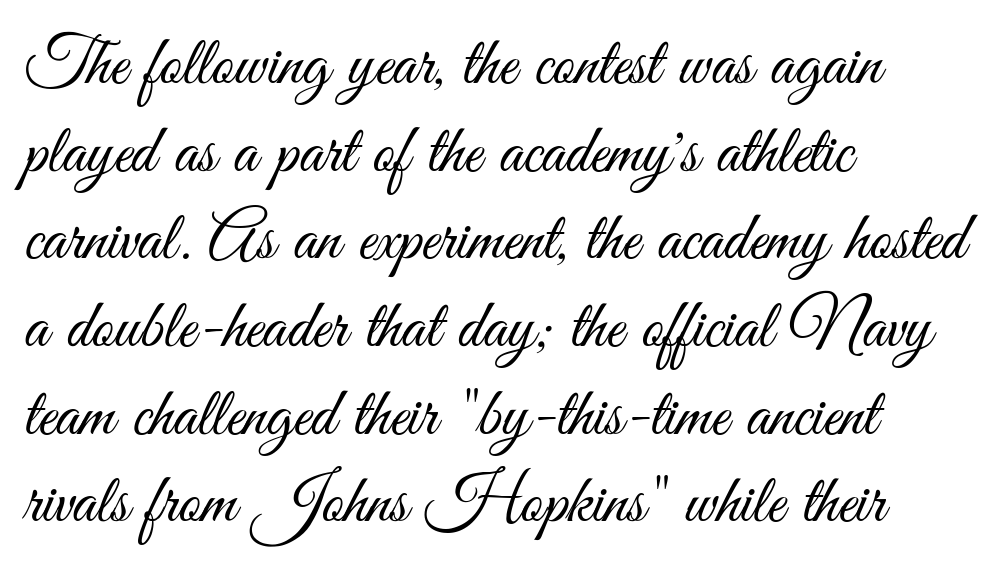
The image shows 69 px light, condensed sans-serif type; set left-aligned, normal line spacing (1.27x), normal letter spacing, not underlined; medium stroke contrast and a small x-height.
